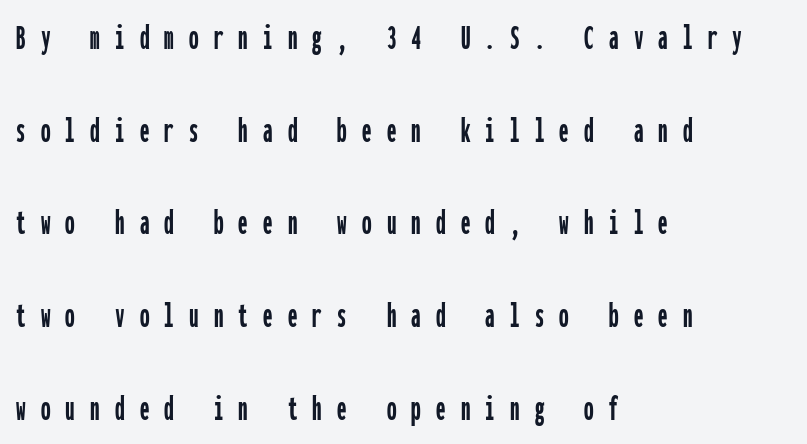
Q: Is the text italic (slanted)? A: No, it is upright.
Q: Is the typeface a serif or a sans-serif typeface? A: Sans-serif.
Q: Is the text underlined? A: No.
Q: How is the paragraph aligned? A: Left-aligned.
Q: Is the spacing between letters normal or unusually wide? A: Unusually wide.
Q: Is the spacing between lines tight, normal or loose? A: Loose.
Q: Width (condensed, normal, or wide)? A: Condensed.
Q: Stroke contrast? A: Low.
Q: x-height? A: Medium.
Q: Monospaced? A: Yes.
